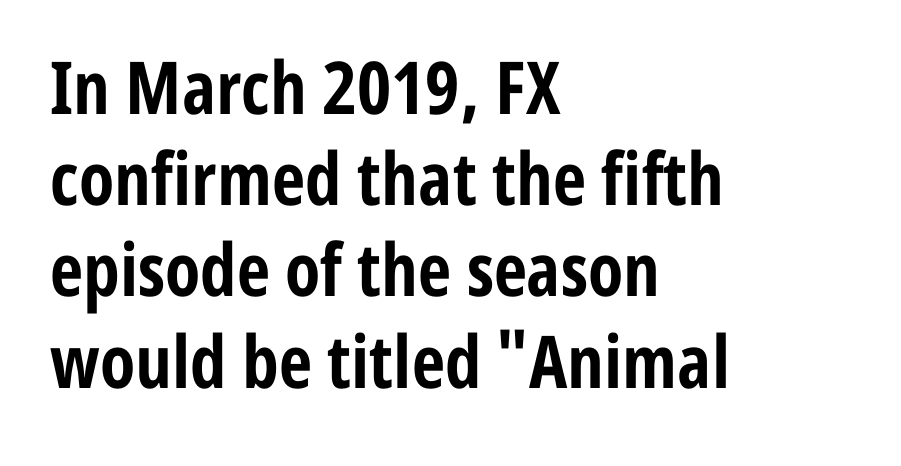
{"serif": "no", "italic": "no", "bold": "yes", "weight": "bold", "width": "condensed", "stroke_contrast": "low", "x_height": "medium", "monospaced": "no", "underline": "no", "align": "left", "line_spacing": "normal", "line_spacing_ratio": 1.25, "letter_spacing": "normal", "letter_spacing_em": 0.0, "glyph_px": 73}
